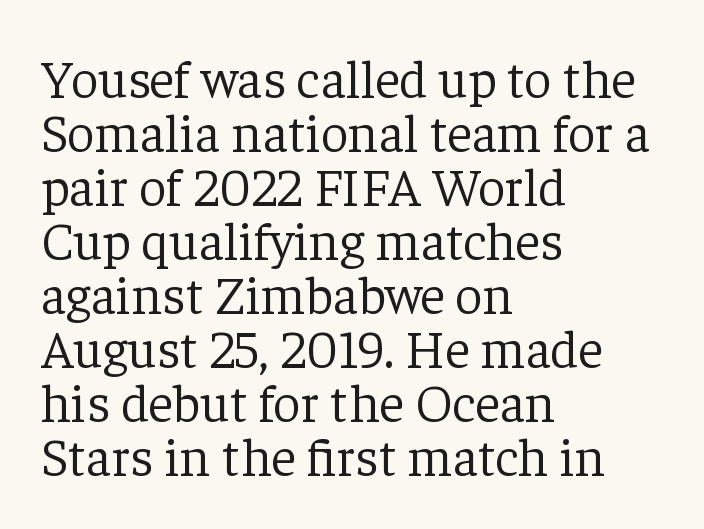
Casual observation: everything's shoved over to the left. Upright lettering throughout. The tracking reads as untouched default to a designer's eye. Is this a heavy cut? Hardly; it is regular or lighter.
